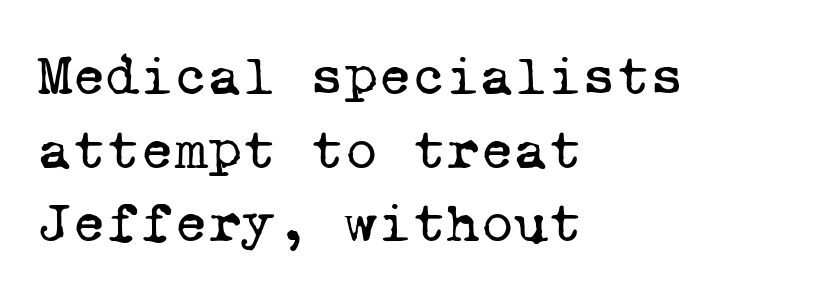
The image shows 58 px regular-weight serif type, monospaced; set left-aligned, normal line spacing (1.27x), normal letter spacing, not underlined; low stroke contrast and a medium x-height.
